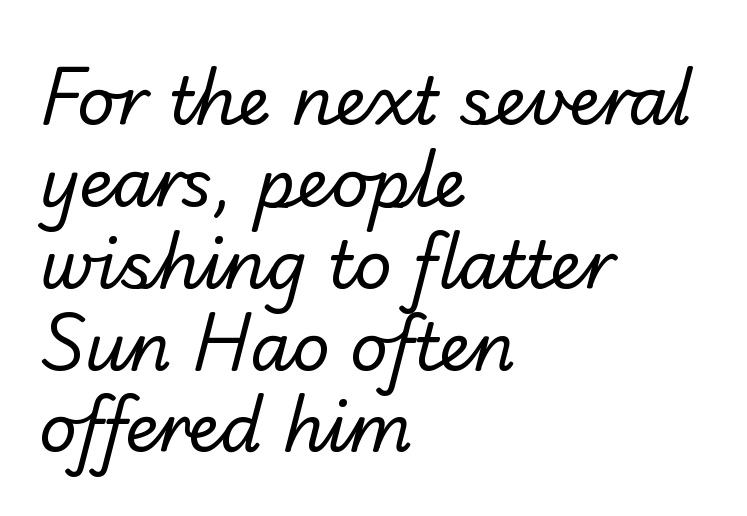
Q: Is the text bold? A: No.
Q: Is the typeface a serif or a sans-serif typeface? A: Sans-serif.
Q: Is the text underlined? A: No.
Q: How is the paragraph aligned? A: Left-aligned.
Q: Is the spacing between letters normal or unusually wide? A: Normal.
Q: Width (condensed, normal, or wide)? A: Normal.
Q: Stroke contrast? A: Low.
Q: x-height? A: Small.
Q: Monospaced? A: No.
